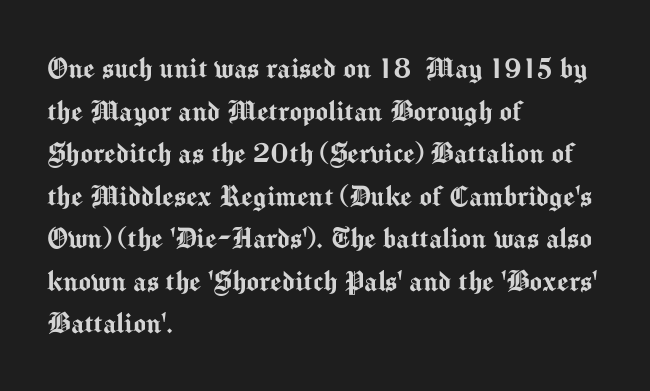
Check where the strokes stop: nothing finishes them off — pure sans. Caption: standard tracking, unaltered. Bare-footed words on every line. These lines are rendered in a variable-pitch font.
